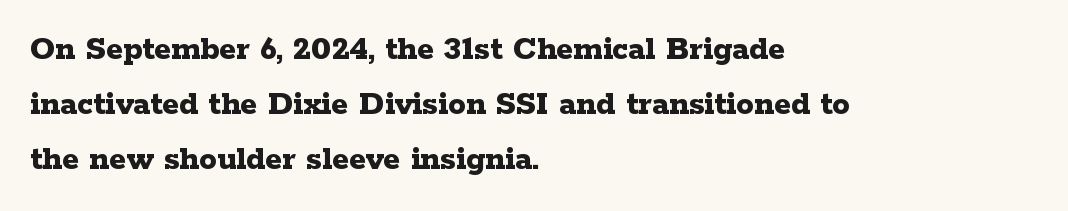
Pretty heavy lettering here — definitely bold. Visually the block forms a straight wall on the left and a jagged coastline on the right. Nope, not italic — everything's standing straight. If you measured baseline to baseline, you'd find a middling distance. A bare baseline throughout the passage.
